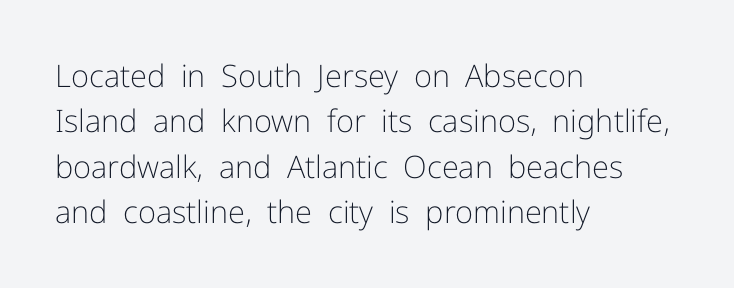
Q: Is the text bold? A: No.
Q: Is the text italic (slanted)? A: No, it is upright.
Q: Is the typeface a serif or a sans-serif typeface? A: Sans-serif.
Q: Is the text underlined? A: No.
Q: How is the paragraph aligned? A: Left-aligned.
Q: Is the spacing between letters normal or unusually wide? A: Normal.
Q: Is the spacing between lines tight, normal or loose? A: Normal.
Q: Width (condensed, normal, or wide)? A: Normal.
Q: Stroke contrast? A: Low.
Q: x-height? A: Medium.
Q: Monospaced? A: No.
